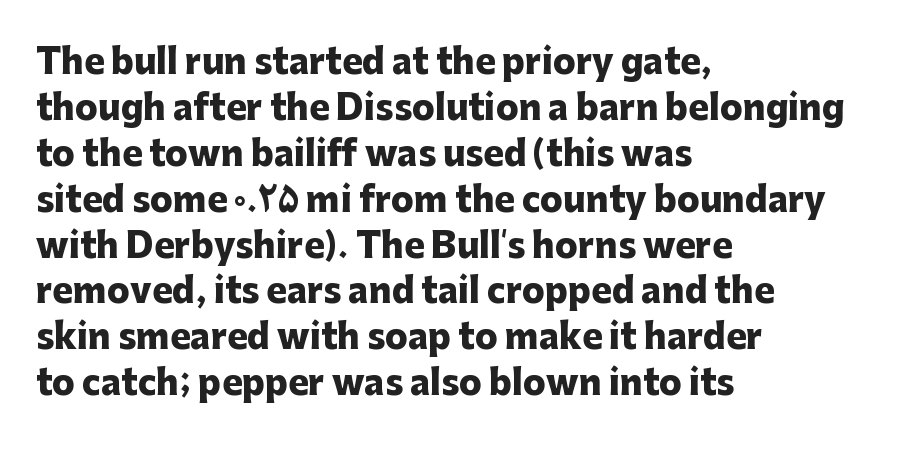
{"serif": "no", "italic": "no", "bold": "yes", "weight": "heavy", "width": "normal", "stroke_contrast": "low", "x_height": "medium", "monospaced": "no", "underline": "no", "align": "left", "line_spacing": "normal", "line_spacing_ratio": 1.35, "letter_spacing": "normal", "letter_spacing_em": 0.0, "glyph_px": 34}
